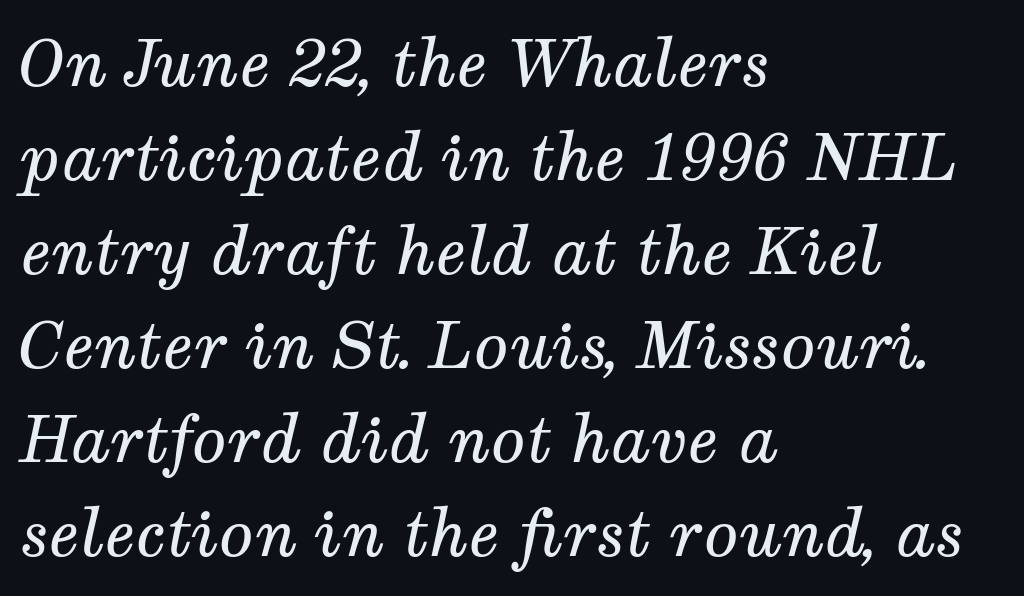
The image shows 64 px regular-weight serif type, italic (leaning right); set left-aligned, normal line spacing (1.47x), normal letter spacing, not underlined; medium stroke contrast and a medium x-height.
